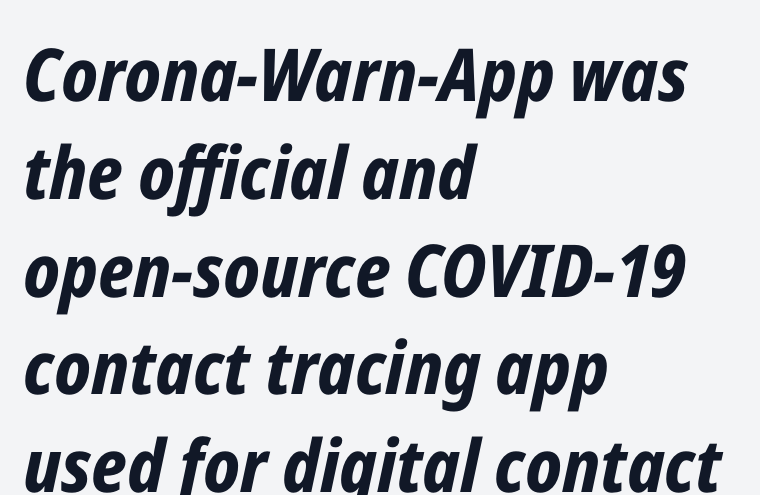
Yep, that's italic — everything's leaning. Leading matches the norm, producing a regular column. The letterforms sit shoulder to shoulder at normal distance. On the weight axis this lands at bold, roughly 700.
